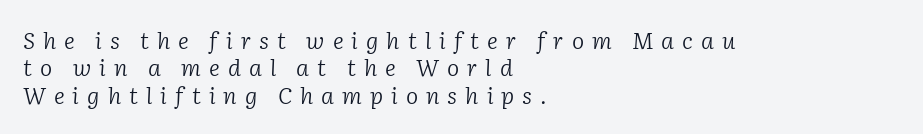
Summary of weight: not heavy and not bold. Underline: absent. Visually the block forms a straight wall on the left and a jagged coastline on the right. A typesetter would call this heavily tracked-out type. The rendering applies a slant to the glyphs.
